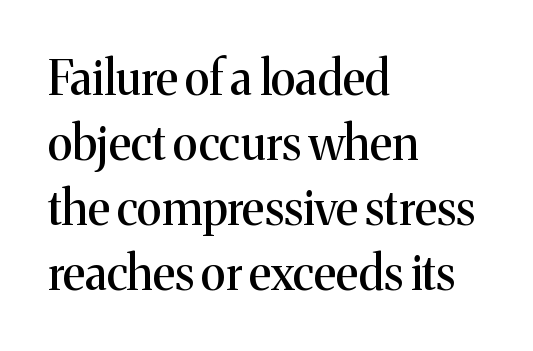
{"serif": "yes", "italic": "no", "width": "normal", "stroke_contrast": "medium", "x_height": "medium", "monospaced": "no", "underline": "no", "align": "left", "line_spacing": "normal", "line_spacing_ratio": 1.38, "letter_spacing": "normal", "letter_spacing_em": 0.0, "glyph_px": 47}
